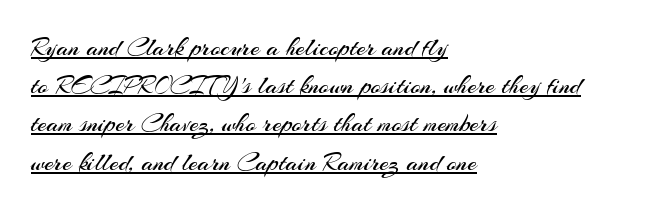
Q: Is the text bold? A: No.
Q: Is the text italic (slanted)? A: Yes.
Q: Is the text underlined? A: Yes.
Q: How is the paragraph aligned? A: Left-aligned.
Q: Is the spacing between letters normal or unusually wide? A: Normal.
Q: Is the spacing between lines tight, normal or loose? A: Normal.
